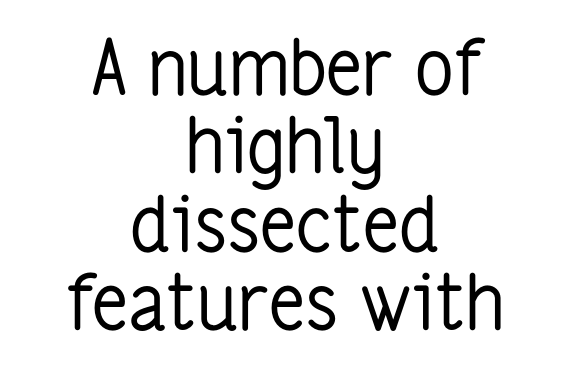
Q: Is the text bold? A: No.
Q: Is the text italic (slanted)? A: No, it is upright.
Q: Is the typeface a serif or a sans-serif typeface? A: Sans-serif.
Q: Is the text underlined? A: No.
Q: How is the paragraph aligned? A: Centered.
Q: Is the spacing between letters normal or unusually wide? A: Normal.
Q: Is the spacing between lines tight, normal or loose? A: Tight.
Q: Width (condensed, normal, or wide)? A: Condensed.
Q: Stroke contrast? A: Low.
Q: x-height? A: Medium.
Q: Monospaced? A: No.
